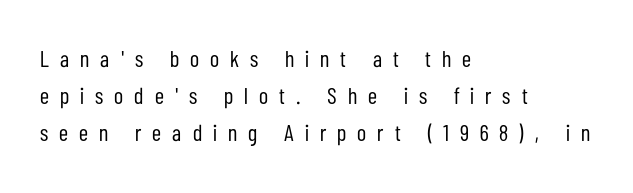
Q: Is the text bold? A: No.
Q: Is the text italic (slanted)? A: No, it is upright.
Q: Is the text underlined? A: No.
Q: How is the paragraph aligned? A: Left-aligned.
Q: Is the spacing between letters normal or unusually wide? A: Unusually wide.
Q: Is the spacing between lines tight, normal or loose? A: Normal.
